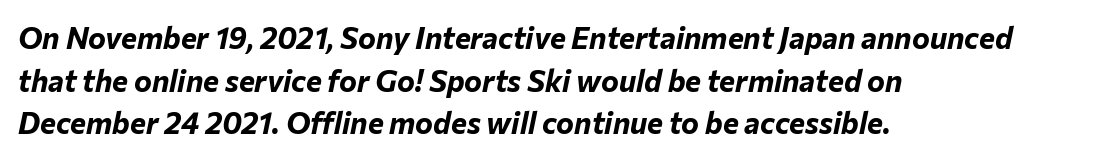
The passage shown is not underscored anywhere. This sample is left-justified, so line endings fall wherever the words run out. Quick note: italic. Students, observe: this is what conventionally led text looks like. Each word holds together tightly as a unit, with standard inter-letter gaps.
